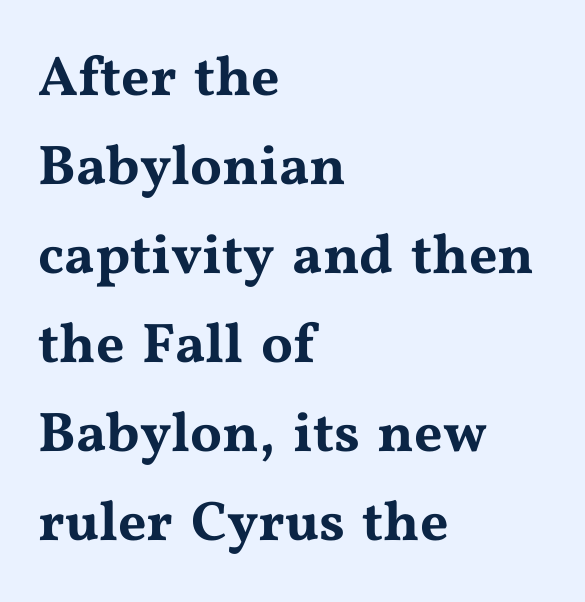
Letter spacing: default. Do the characters align in a grid? No, the font is proportional. The baseline area is clear. The axis of the letterforms is exactly vertical. If you measured baseline to baseline, you'd find a middling distance.
